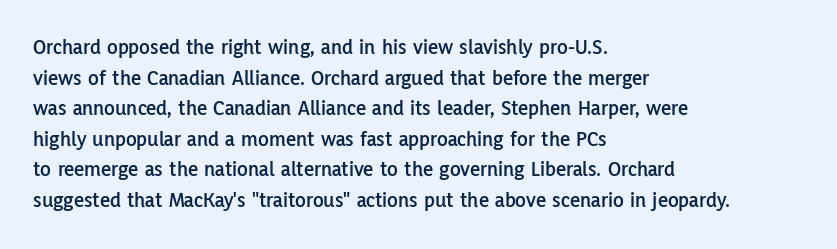
If you drew a line through each stem, it would be perfectly vertical. Honestly, the letter spacing is just normal — you wouldn't notice it. The words here are not underlined. Notice how the passage keeps a crisp vertical edge on the left only. Interline gaps are of average width in this sample.
